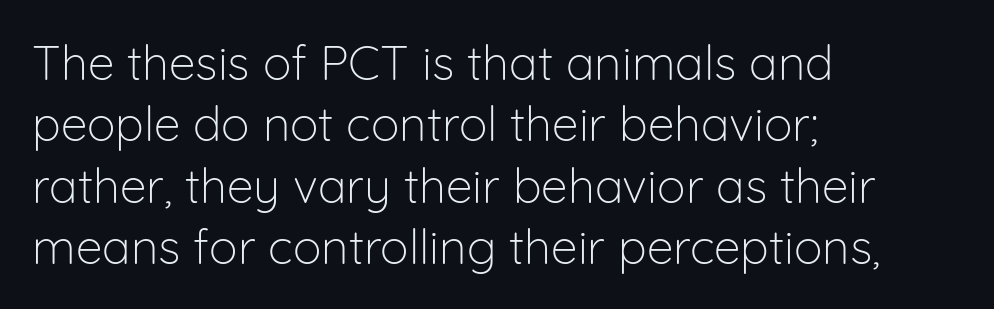
The image shows 48 px light sans-serif type, upright; set left-aligned, normal line spacing (1.28x), normal letter spacing, not underlined; low stroke contrast and a medium x-height.
